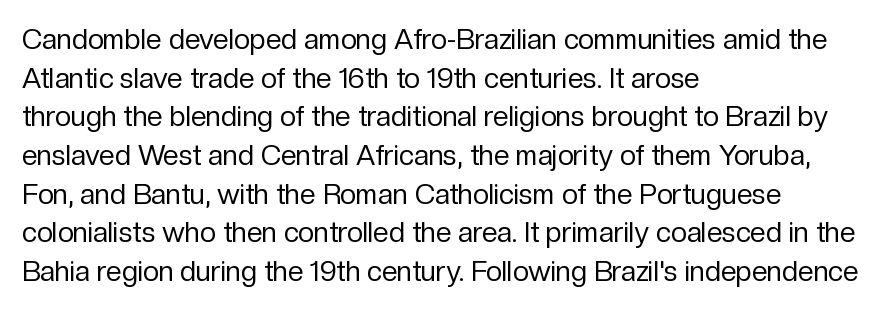
The image shows 28 px regular-weight sans-serif type, upright; set left-aligned, normal line spacing (1.38x), normal letter spacing, not underlined; low stroke contrast and a medium x-height.
